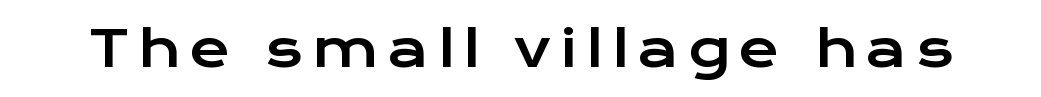
Q: Is the text italic (slanted)? A: No, it is upright.
Q: Is the typeface a serif or a sans-serif typeface? A: Sans-serif.
Q: Is the text underlined? A: No.
Q: Width (condensed, normal, or wide)? A: Wide.
Q: Stroke contrast? A: Low.
Q: x-height? A: Medium.
Q: Monospaced? A: No.
